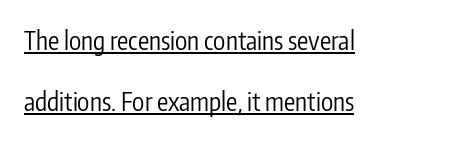
Q: Is the text bold? A: No.
Q: Is the text italic (slanted)? A: No, it is upright.
Q: Is the text underlined? A: Yes.
Q: How is the paragraph aligned? A: Left-aligned.
Q: Is the spacing between letters normal or unusually wide? A: Normal.
Q: Is the spacing between lines tight, normal or loose? A: Loose.
